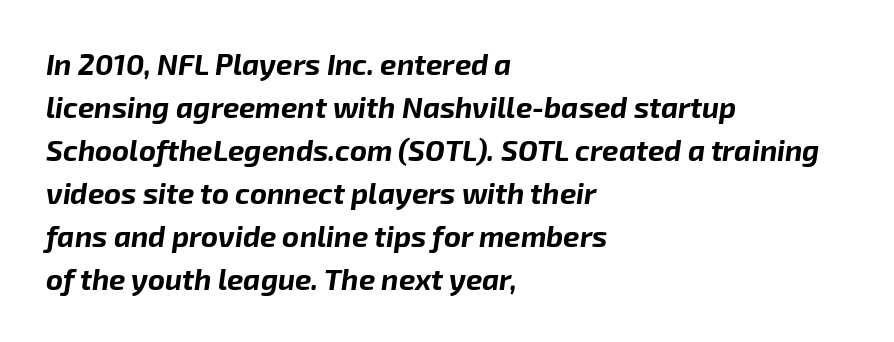
Q: Is the text bold? A: Yes.
Q: Is the text italic (slanted)? A: Yes, it leans right by about 8 degrees.
Q: Is the text underlined? A: No.
Q: How is the paragraph aligned? A: Left-aligned.
Q: Is the spacing between letters normal or unusually wide? A: Normal.
Q: Is the spacing between lines tight, normal or loose? A: Normal.
Q: Width (condensed, normal, or wide)? A: Normal.
Q: Stroke contrast? A: Low.
Q: x-height? A: Medium.
Q: Monospaced? A: No.
